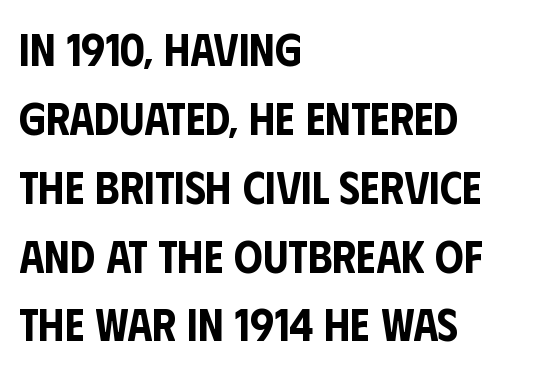
Notice how the stems are strictly vertical — no italics here. Here the designer chose a conventional face with non-uniform glyph widths. The horizontal fit of the characters is conventional and even. A sans-serif font was chosen for this passage. Has an underline been added? It has not.
